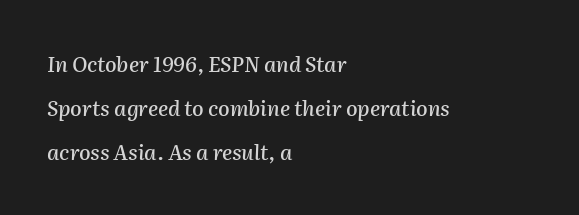
{"italic": "yes", "lean": "right", "slant_degrees": 2, "underline": "no", "align": "left", "line_spacing": "loose", "line_spacing_ratio": 2.1, "letter_spacing": "normal", "letter_spacing_em": 0.0, "glyph_px": 21}
